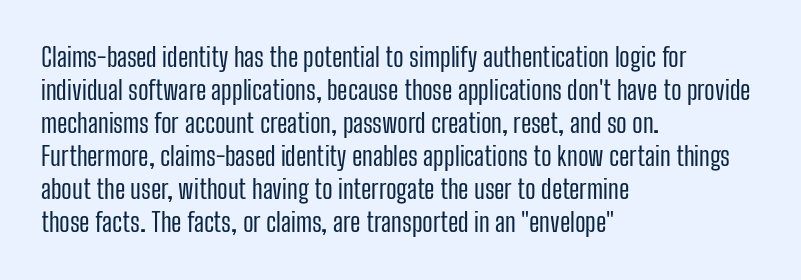
The image shows 26 px text type, upright; set left-aligned, normal line spacing (1.27x), normal letter spacing, not underlined.
